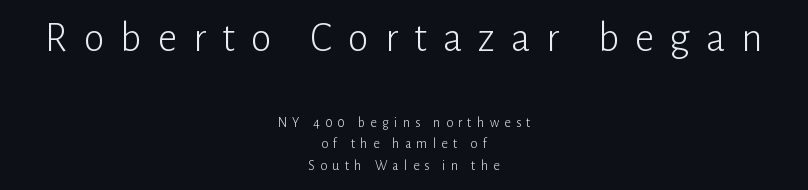
Q: Is the text bold? A: No.
Q: Is the text italic (slanted)? A: No, it is upright.
Q: Is the typeface a serif or a sans-serif typeface? A: Sans-serif.
Q: Is the text underlined? A: No.
Q: How is the paragraph aligned? A: Centered.
Q: Is the spacing between letters normal or unusually wide? A: Unusually wide.
Q: Is the spacing between lines tight, normal or loose? A: Normal.
Q: Which block of text is set in a larger size, the first (top) or the second (bottom)? A: The first (top) one.
Q: Width (condensed, normal, or wide)? A: Normal.
Q: Stroke contrast? A: Low.
Q: x-height? A: Medium.
Q: Monospaced? A: No.
